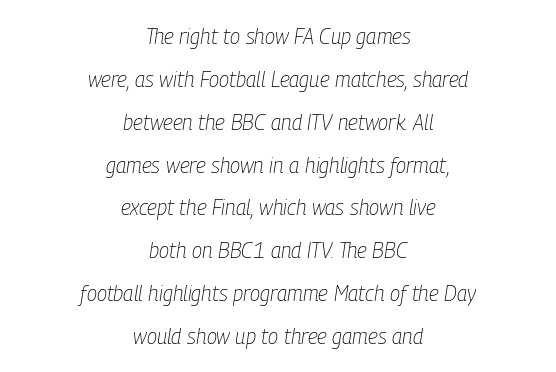
Q: Is the text bold? A: No.
Q: Is the text italic (slanted)? A: Yes, it leans right by about 9 degrees.
Q: Is the text underlined? A: No.
Q: How is the paragraph aligned? A: Centered.
Q: Is the spacing between letters normal or unusually wide? A: Normal.
Q: Is the spacing between lines tight, normal or loose? A: Loose.
